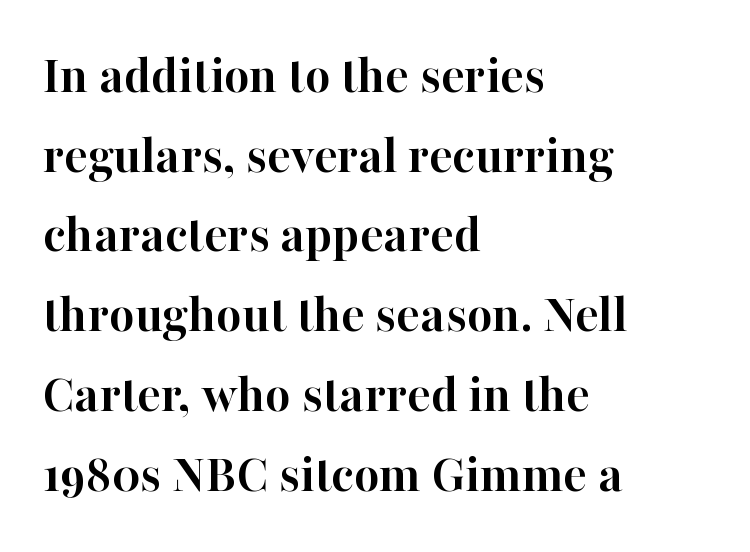
Q: Is the text bold? A: Yes.
Q: Is the text italic (slanted)? A: No, it is upright.
Q: Is the typeface a serif or a sans-serif typeface? A: Serif.
Q: Is the text underlined? A: No.
Q: How is the paragraph aligned? A: Left-aligned.
Q: Is the spacing between letters normal or unusually wide? A: Normal.
Q: Is the spacing between lines tight, normal or loose? A: Normal.
Q: Width (condensed, normal, or wide)? A: Normal.
Q: Stroke contrast? A: High.
Q: x-height? A: Medium.
Q: Monospaced? A: No.
